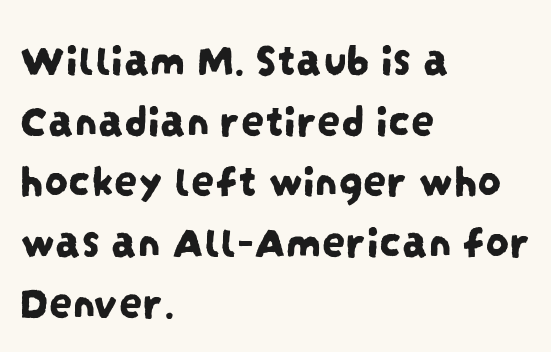
{"serif": "no", "width": "condensed", "stroke_contrast": "low", "x_height": "large", "monospaced": "no", "underline": "no", "align": "left", "line_spacing": "normal", "line_spacing_ratio": 1.29, "letter_spacing": "normal", "letter_spacing_em": 0.0, "glyph_px": 47}
